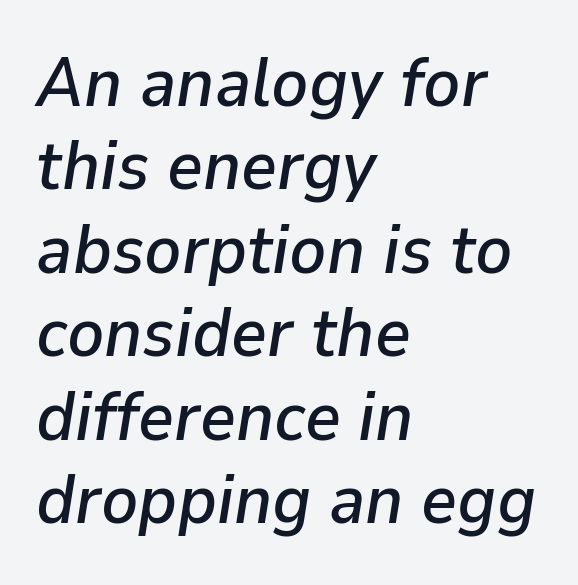
The lines are quadded left. The letters sit at their default tracking, neither squeezed nor spread. This rendering features lettering with no underline. Looks like regular typesetting: each glyph gets only the width it needs.
